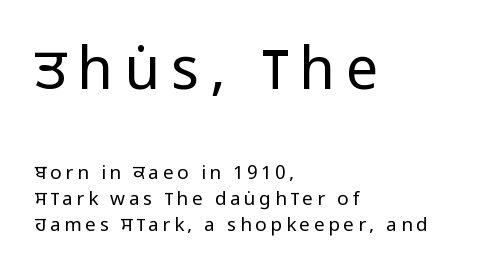
The image shows 58 px regular-weight, condensed sans-serif type, upright; set left-aligned, normal line spacing (1.37x), not underlined; the first (top) block is 3.05x larger; low stroke contrast and a large x-height.
